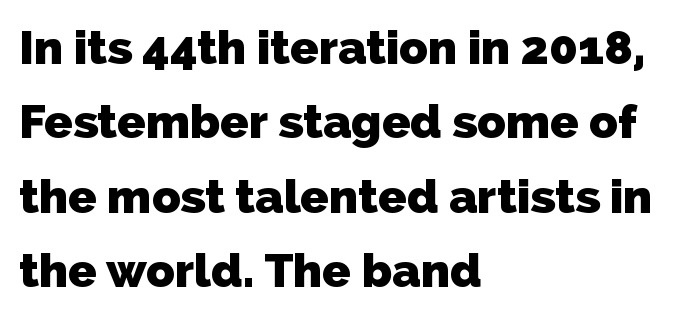
{"serif": "no", "bold": "yes", "weight": "heavy", "width": "normal", "stroke_contrast": "low", "x_height": "medium", "monospaced": "no", "underline": "no", "align": "left", "line_spacing": "normal", "line_spacing_ratio": 1.58, "letter_spacing": "normal", "letter_spacing_em": 0.0, "glyph_px": 47}
